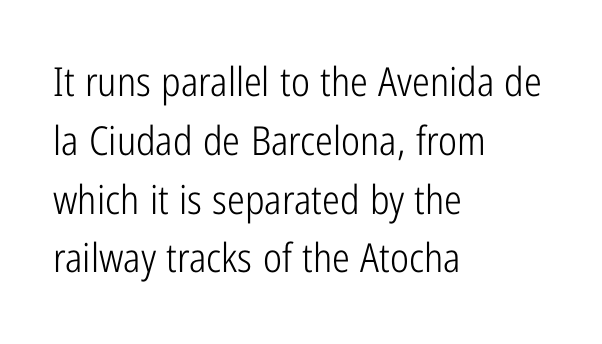
Italic: no, the glyphs are upright roman. Lines of text with bare space underneath. The leading is moderate, giving the passage an even texture. The paragraph has a hard left edge and a soft right edge. On a weight scale, this lands at 450 or below.
